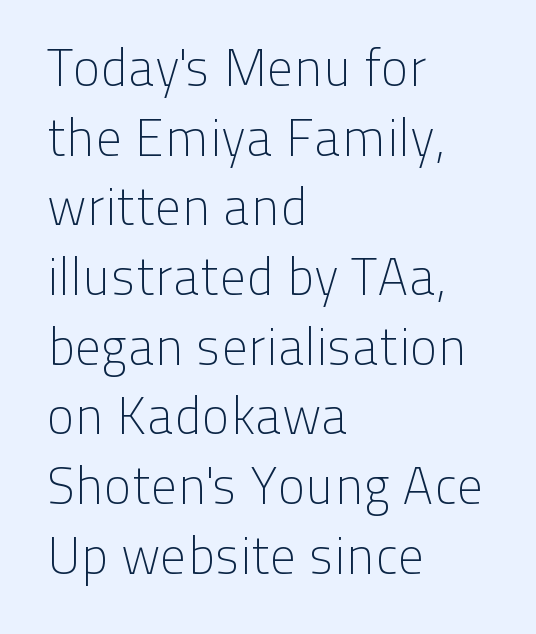
Q: Is the text bold? A: No.
Q: Is the text italic (slanted)? A: No, it is upright.
Q: Is the typeface a serif or a sans-serif typeface? A: Sans-serif.
Q: Is the text underlined? A: No.
Q: How is the paragraph aligned? A: Left-aligned.
Q: Is the spacing between letters normal or unusually wide? A: Normal.
Q: Is the spacing between lines tight, normal or loose? A: Normal.
Q: Width (condensed, normal, or wide)? A: Normal.
Q: Stroke contrast? A: Low.
Q: x-height? A: Medium.
Q: Monospaced? A: No.
